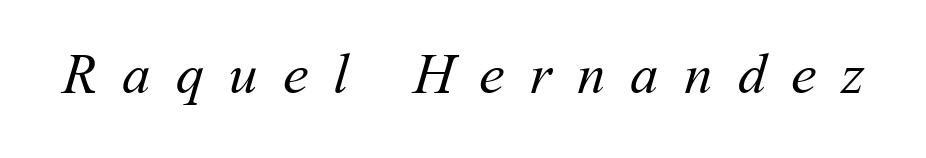
Q: Is the text bold? A: No.
Q: Is the text underlined? A: No.
Q: Is the spacing between letters normal or unusually wide? A: Unusually wide.
Q: Width (condensed, normal, or wide)? A: Normal.
Q: Stroke contrast? A: Medium.
Q: x-height? A: Medium.
Q: Monospaced? A: No.
